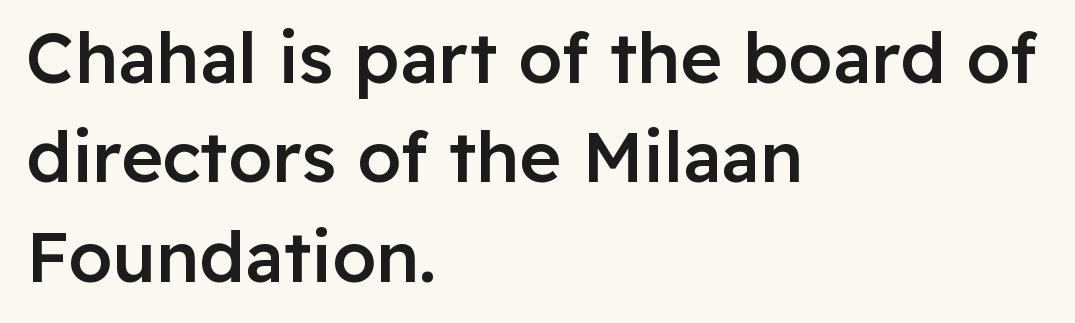
Q: Is the text bold? A: Semi-bold.
Q: Is the text italic (slanted)? A: No, it is upright.
Q: Is the typeface a serif or a sans-serif typeface? A: Sans-serif.
Q: Is the text underlined? A: No.
Q: How is the paragraph aligned? A: Left-aligned.
Q: Is the spacing between letters normal or unusually wide? A: Normal.
Q: Is the spacing between lines tight, normal or loose? A: Normal.
Q: Width (condensed, normal, or wide)? A: Normal.
Q: Stroke contrast? A: Low.
Q: x-height? A: Medium.
Q: Monospaced? A: No.
